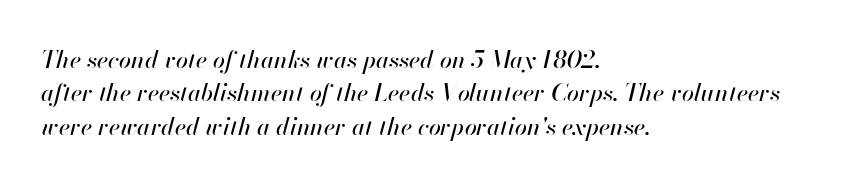
Q: Is the text italic (slanted)? A: Yes, it leans right by about 13 degrees.
Q: Is the text underlined? A: No.
Q: How is the paragraph aligned? A: Left-aligned.
Q: Is the spacing between letters normal or unusually wide? A: Normal.
Q: Is the spacing between lines tight, normal or loose? A: Normal.
